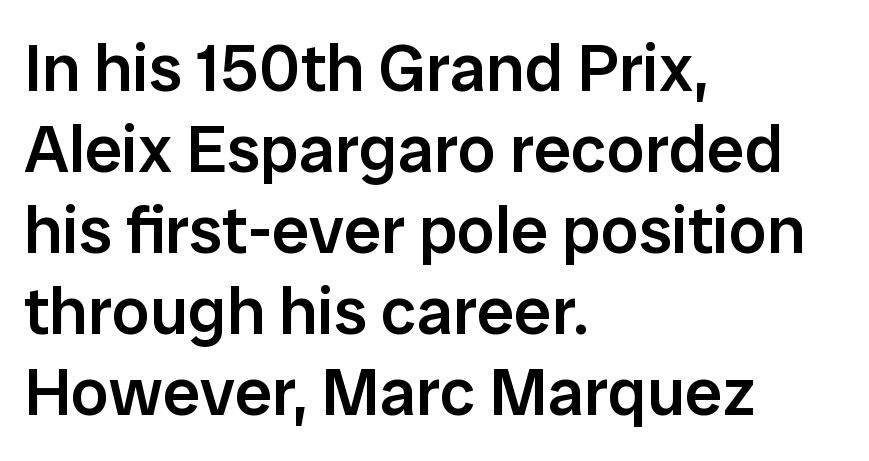
A bit beefed up — I'd call it semibold rather than bold. Each letter keeps its own natural width here, so spacing adapts to shape. Style check: upright. Does the type have serifs? No, each stem ends abruptly. Letter spacing: default.
